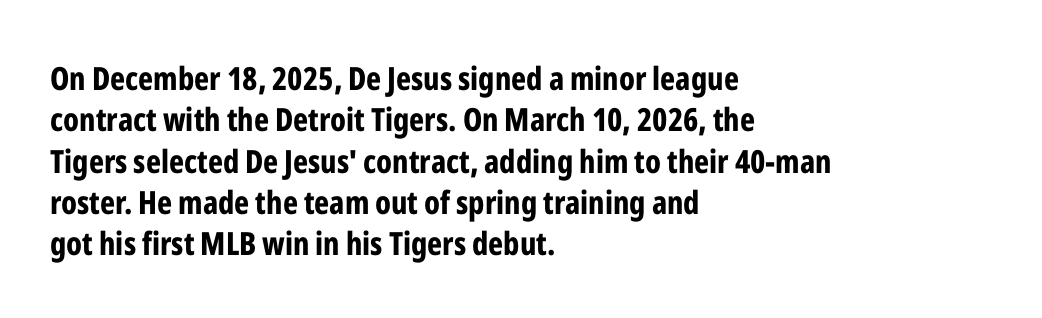
Q: Is the text bold? A: Yes.
Q: Is the text italic (slanted)? A: No, it is upright.
Q: Is the typeface a serif or a sans-serif typeface? A: Sans-serif.
Q: Is the text underlined? A: No.
Q: How is the paragraph aligned? A: Left-aligned.
Q: Is the spacing between letters normal or unusually wide? A: Normal.
Q: Is the spacing between lines tight, normal or loose? A: Normal.
Q: Width (condensed, normal, or wide)? A: Condensed.
Q: Stroke contrast? A: Low.
Q: x-height? A: Medium.
Q: Monospaced? A: No.
